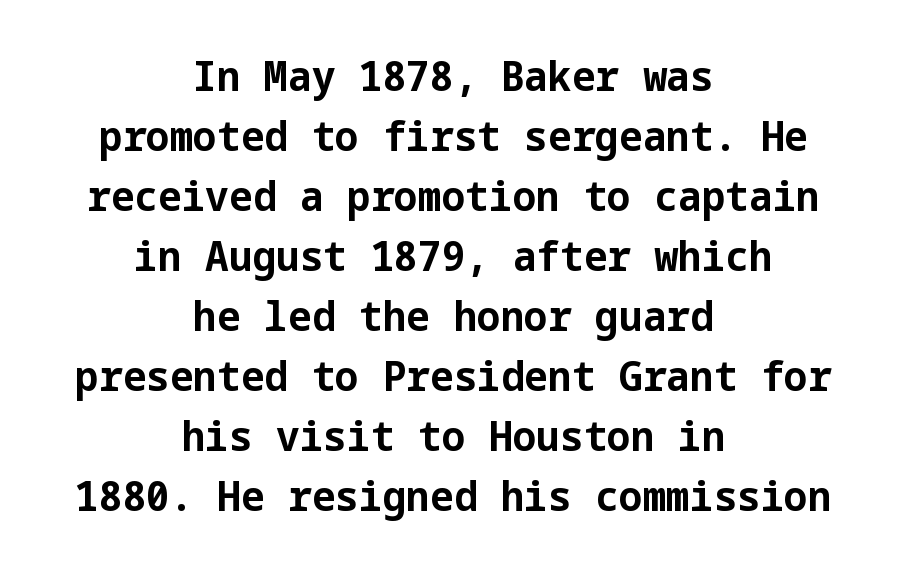
{"serif": "no", "italic": "no", "bold": "yes", "weight": "bold", "width": "normal", "stroke_contrast": "low", "x_height": "medium", "underline": "no", "align": "center", "line_spacing": "normal", "line_spacing_ratio": 1.43, "letter_spacing": "normal", "letter_spacing_em": 0.0, "glyph_px": 42}
